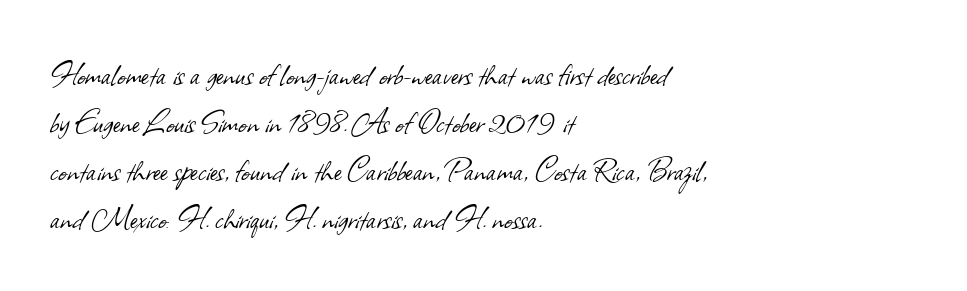
In terms of leading, this rendering sits right in the middle. Teacher's note: observe the even left margin — that is flush-left alignment. The strokes carry an ordinary text weight at most. Between one letter and the next there's only the usual sliver of space. Each letter keeps its own natural width here, so spacing adapts to shape. Only glyphs here, with clear space below each row.
